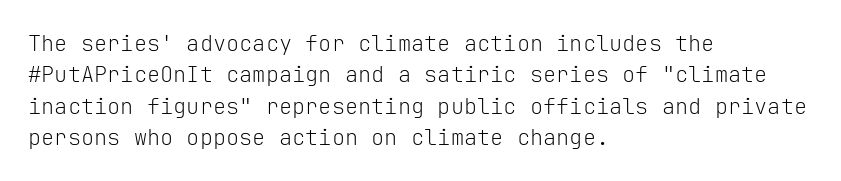
{"italic": "no", "bold": "no", "underline": "no", "align": "left", "line_spacing": "normal", "line_spacing_ratio": 1.43, "letter_spacing": "normal", "letter_spacing_em": 0.0, "glyph_px": 22}
